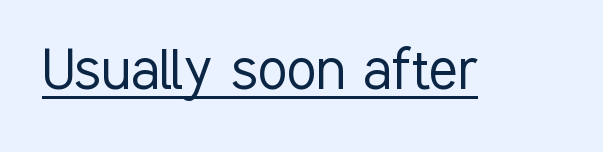
{"serif": "no", "italic": "no", "bold": "no", "weight": "light", "width": "condensed", "stroke_contrast": "low", "x_height": "medium", "monospaced": "no", "underline": "yes", "letter_spacing": "normal", "letter_spacing_em": 0.0, "glyph_px": 67}
